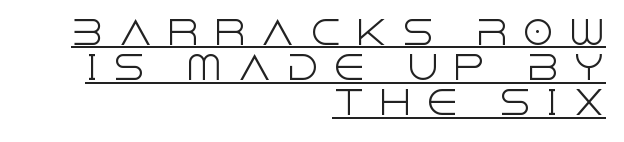
Q: Is the text bold? A: No.
Q: Is the text italic (slanted)? A: No, it is upright.
Q: Is the typeface a serif or a sans-serif typeface? A: Sans-serif.
Q: Is the text underlined? A: Yes.
Q: How is the paragraph aligned? A: Right-aligned.
Q: Is the spacing between letters normal or unusually wide? A: Unusually wide.
Q: Is the spacing between lines tight, normal or loose? A: Tight.
Q: Width (condensed, normal, or wide)? A: Normal.
Q: x-height? A: Large.
Q: Monospaced? A: No.
